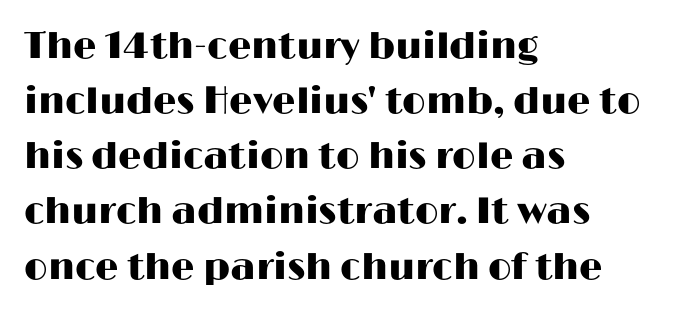
Q: Is the text italic (slanted)? A: No, it is upright.
Q: Is the typeface a serif or a sans-serif typeface? A: Sans-serif.
Q: Is the text underlined? A: No.
Q: How is the paragraph aligned? A: Left-aligned.
Q: Is the spacing between letters normal or unusually wide? A: Normal.
Q: Is the spacing between lines tight, normal or loose? A: Normal.
Q: Width (condensed, normal, or wide)? A: Wide.
Q: Stroke contrast? A: High.
Q: x-height? A: Medium.
Q: Monospaced? A: No.
